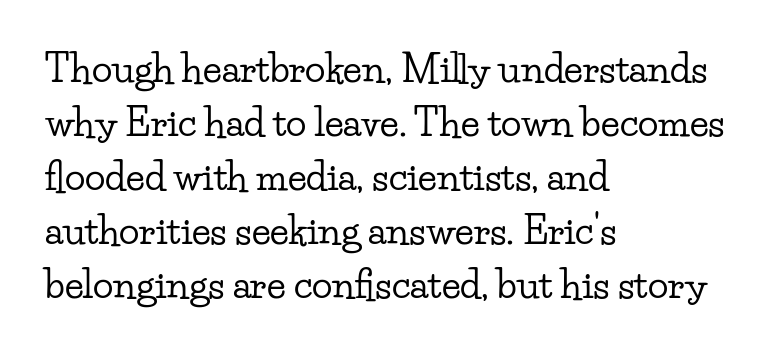
Q: Is the text italic (slanted)? A: No, it is upright.
Q: Is the typeface a serif or a sans-serif typeface? A: Serif.
Q: Is the text underlined? A: No.
Q: How is the paragraph aligned? A: Left-aligned.
Q: Is the spacing between letters normal or unusually wide? A: Normal.
Q: Is the spacing between lines tight, normal or loose? A: Normal.
Q: Width (condensed, normal, or wide)? A: Wide.
Q: Stroke contrast? A: Low.
Q: x-height? A: Small.
Q: Monospaced? A: No.
